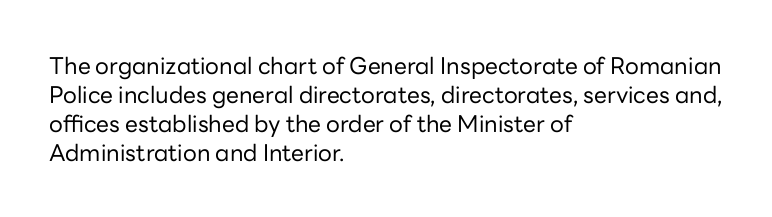
The image shows 23 px text type, upright; set left-aligned, normal line spacing (1.26x), normal letter spacing, not underlined.
